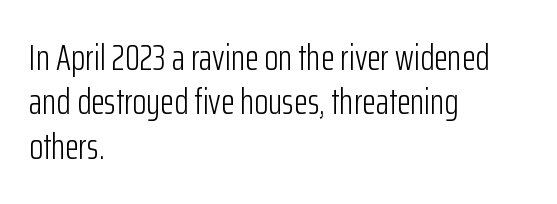
{"serif": "no", "italic": "no", "bold": "no", "weight": "light", "width": "condensed", "stroke_contrast": "low", "x_height": "medium", "monospaced": "no", "underline": "no", "align": "left", "line_spacing_ratio": 1.23, "letter_spacing": "normal", "letter_spacing_em": 0.0, "glyph_px": 36}
